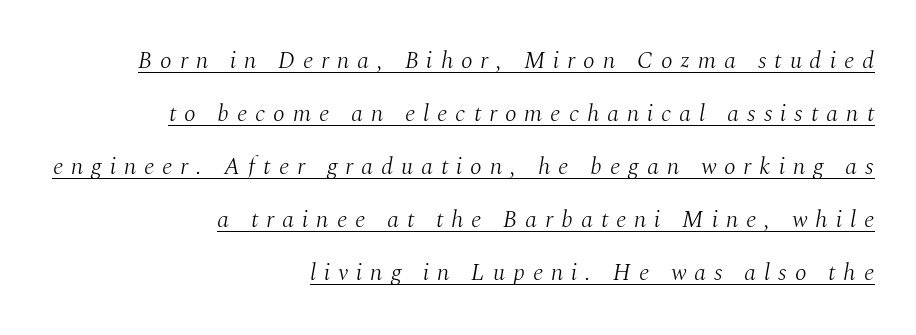
Q: Is the text bold? A: No.
Q: Is the text italic (slanted)? A: Yes, it leans right by about 10 degrees.
Q: Is the text underlined? A: Yes.
Q: How is the paragraph aligned? A: Right-aligned.
Q: Is the spacing between letters normal or unusually wide? A: Unusually wide.
Q: Is the spacing between lines tight, normal or loose? A: Loose.
